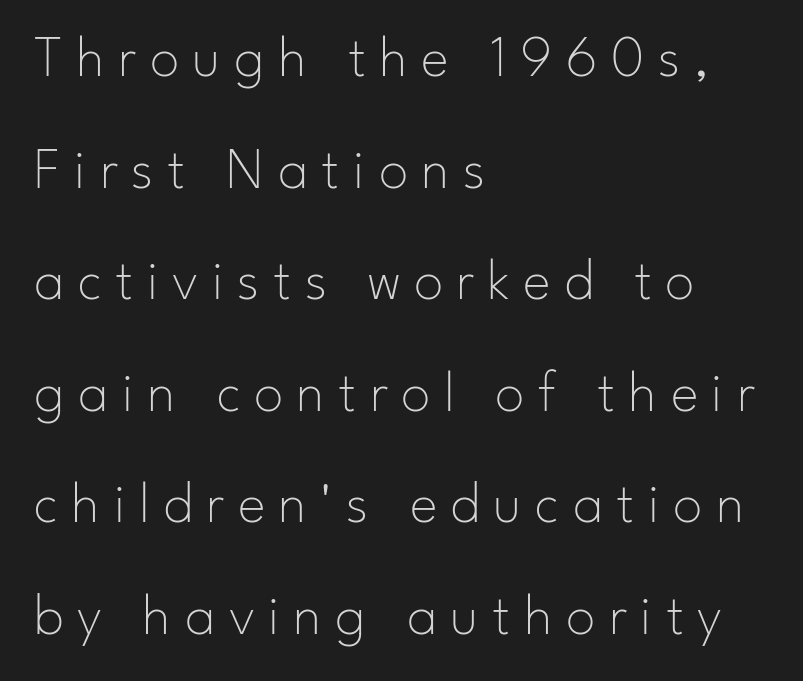
Q: Is the text bold? A: No.
Q: Is the text italic (slanted)? A: No, it is upright.
Q: Is the typeface a serif or a sans-serif typeface? A: Sans-serif.
Q: Is the text underlined? A: No.
Q: How is the paragraph aligned? A: Left-aligned.
Q: Is the spacing between letters normal or unusually wide? A: Unusually wide.
Q: Width (condensed, normal, or wide)? A: Normal.
Q: Stroke contrast? A: Low.
Q: x-height? A: Small.
Q: Monospaced? A: No.
